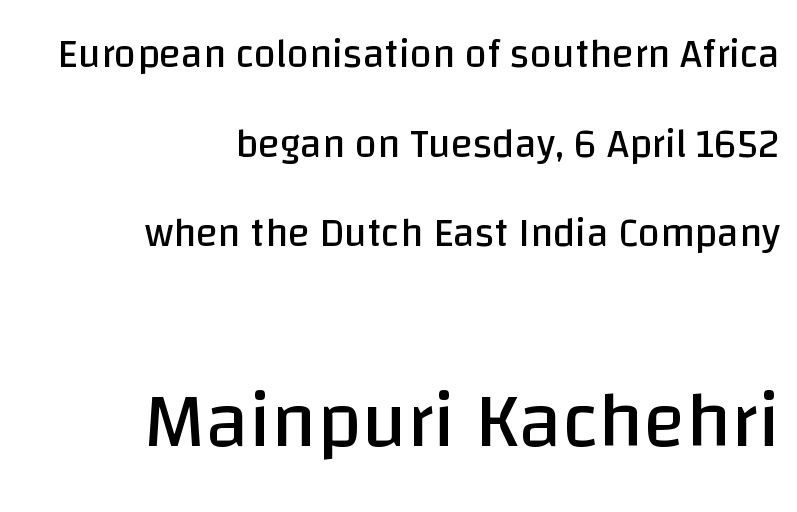
Q: Is the text bold? A: No.
Q: Is the text italic (slanted)? A: No, it is upright.
Q: Is the typeface a serif or a sans-serif typeface? A: Sans-serif.
Q: Is the text underlined? A: No.
Q: How is the paragraph aligned? A: Right-aligned.
Q: Is the spacing between letters normal or unusually wide? A: Normal.
Q: Is the spacing between lines tight, normal or loose? A: Loose.
Q: Which block of text is set in a larger size, the first (top) or the second (bottom)? A: The second (bottom) one.
Q: Width (condensed, normal, or wide)? A: Normal.
Q: Stroke contrast? A: Low.
Q: x-height? A: Large.
Q: Monospaced? A: No.
